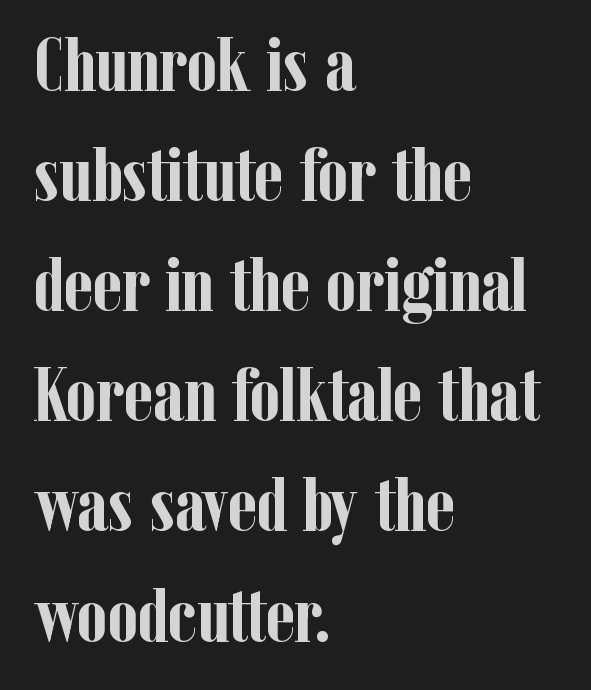
The image shows 77 px semibold, condensed serif type, upright; set left-aligned, normal line spacing (1.43x), normal letter spacing, not underlined; low stroke contrast and a medium x-height.
